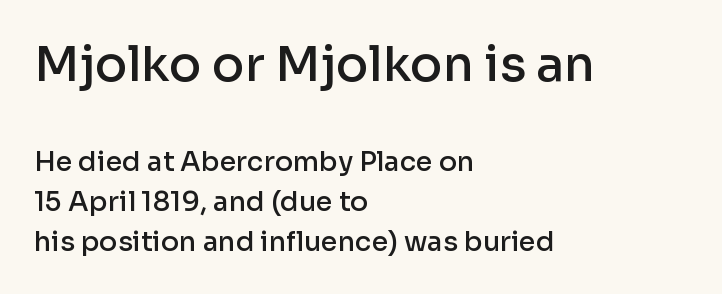
The image shows 48 px semibold sans-serif type, upright; set left-aligned, normal line spacing (1.49x), normal letter spacing, not underlined; the first (top) block is 1.78x larger; low stroke contrast and a medium x-height.
